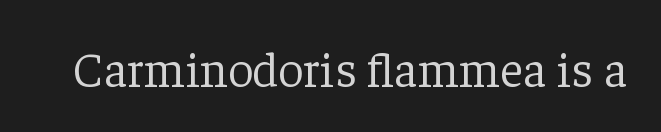
{"serif": "yes", "italic": "no", "bold": "no", "weight": "light", "width": "normal", "stroke_contrast": "low", "x_height": "medium", "monospaced": "no", "underline": "no", "letter_spacing": "normal", "letter_spacing_em": 0.0, "glyph_px": 50}
